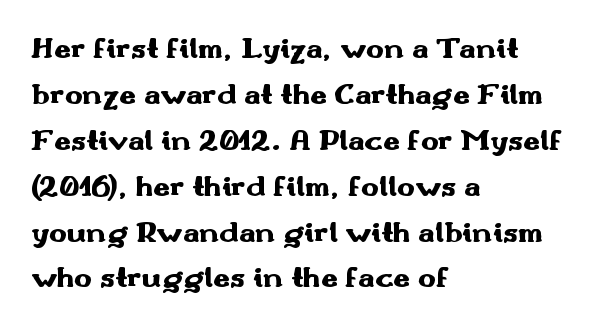
The image shows 30 px heavy, wide sans-serif type, upright; set left-aligned, normal line spacing (1.53x), normal letter spacing, not underlined; medium stroke contrast and a small x-height.
